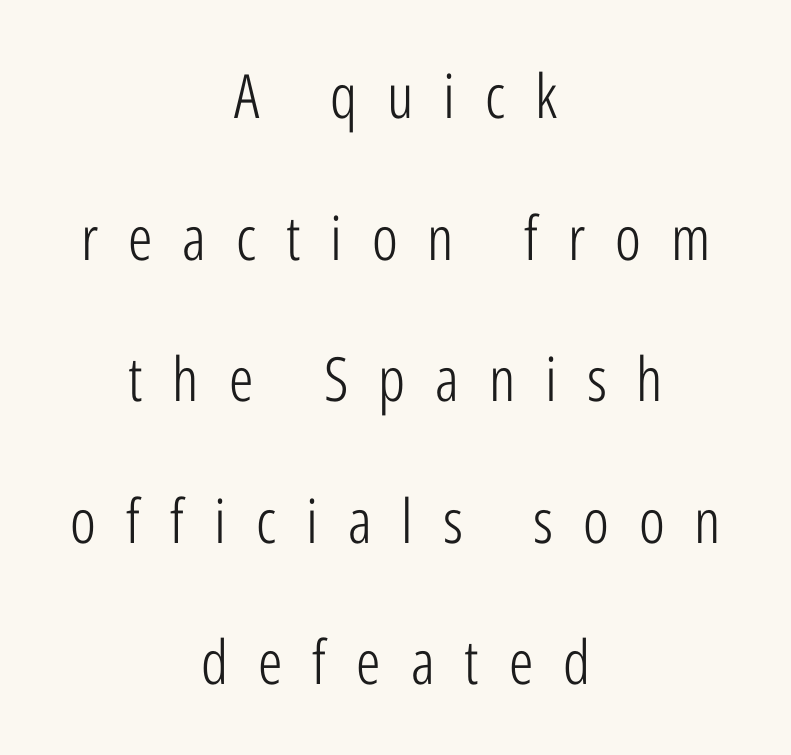
The face used here is proportionally spaced, like ordinary book or web type. Is there much room between lines? Yes — plenty of vertical air separates them. The letterforms sit at book weight or below. The paragraph shown floats in the horizontal middle.
